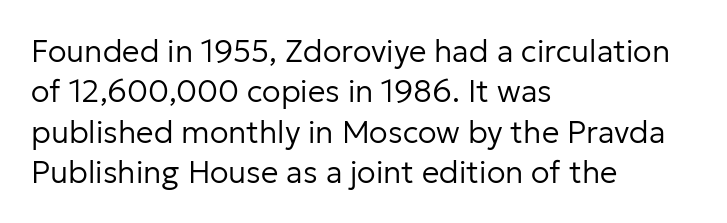
{"serif": "no", "italic": "no", "bold": "no", "weight": "regular", "width": "normal", "stroke_contrast": "low", "x_height": "medium", "monospaced": "no", "underline": "no", "align": "left", "line_spacing": "normal", "line_spacing_ratio": 1.3, "letter_spacing": "normal", "letter_spacing_em": 0.0, "glyph_px": 31}
